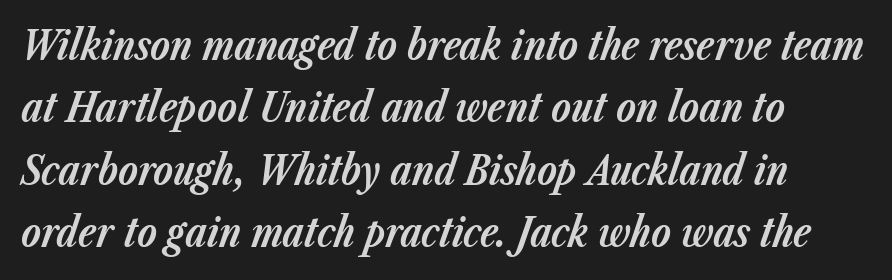
Strokes here are thick enough to call this a true bold. Between one letter and the next there's only the usual sliver of space. In terms of leading, this rendering sits right in the middle. Proportional: the letters do not fall into vertical columns. Alignment: flush left.
